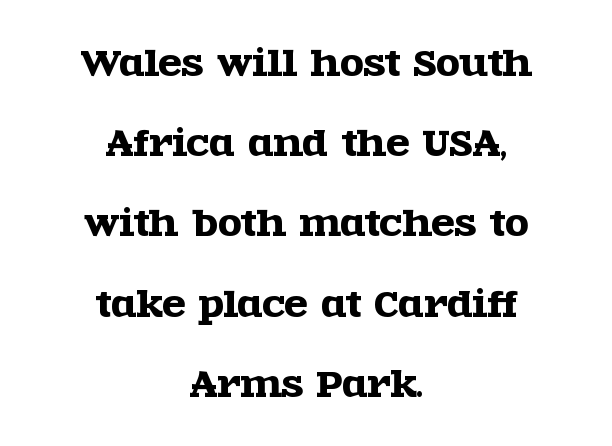
In CSS terms this would be text-align: center. There is no visible air inserted between adjacent glyphs. Note the varied advance widths — an 'i' is clearly narrower than an 'm'. Characters remain perfectly vertical along every line.
